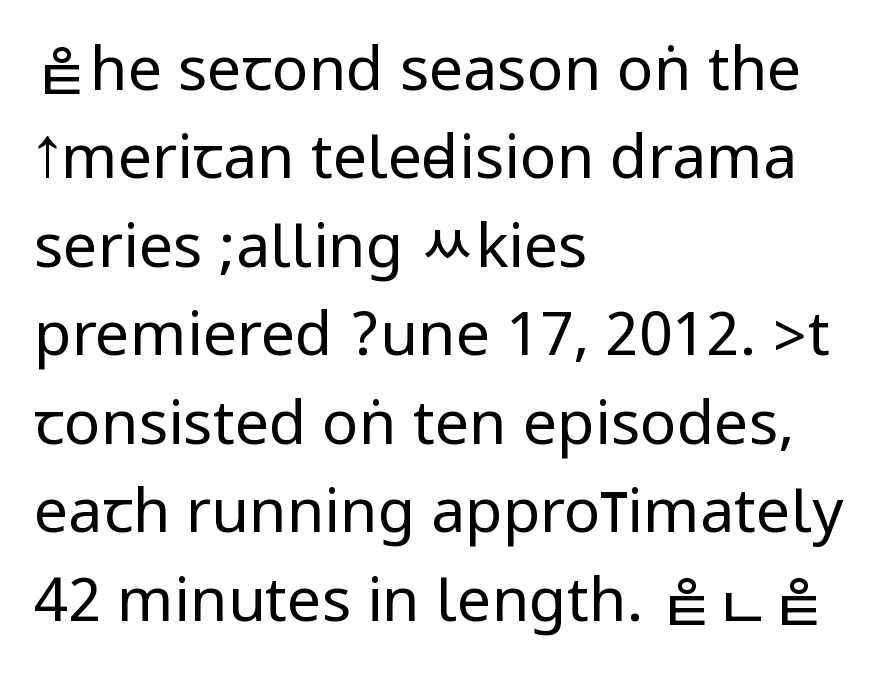
Q: Is the text bold? A: No.
Q: Is the text italic (slanted)? A: No, it is upright.
Q: Is the typeface a serif or a sans-serif typeface? A: Sans-serif.
Q: Is the text underlined? A: No.
Q: How is the paragraph aligned? A: Left-aligned.
Q: Is the spacing between letters normal or unusually wide? A: Normal.
Q: Is the spacing between lines tight, normal or loose? A: Normal.
Q: Width (condensed, normal, or wide)? A: Condensed.
Q: Stroke contrast? A: Low.
